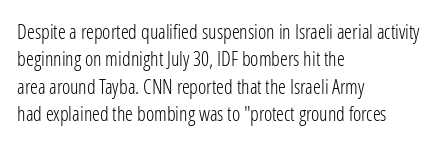
The image shows 20 px text type, upright; set left-aligned, normal line spacing (1.37x), normal letter spacing, not underlined.
